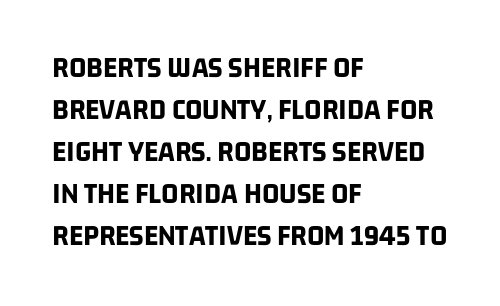
{"serif": "no", "bold": "yes", "weight": "bold", "width": "condensed", "stroke_contrast": "low", "x_height": "large", "monospaced": "no", "underline": "no", "align": "left", "line_spacing": "normal", "line_spacing_ratio": 1.4, "letter_spacing": "normal", "letter_spacing_em": 0.0, "glyph_px": 30}
